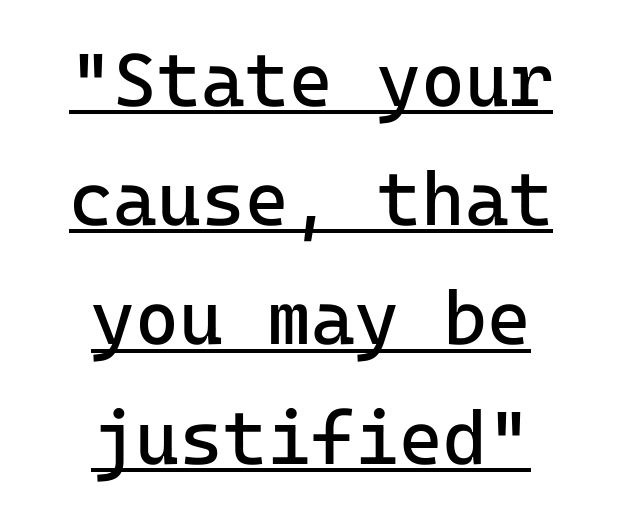
{"serif": "no", "italic": "no", "bold": "no", "weight": "regular", "width": "normal", "stroke_contrast": "low", "x_height": "medium", "monospaced": "yes", "underline": "yes", "align": "center", "line_spacing": "normal", "line_spacing_ratio": 1.59, "letter_spacing": "normal", "letter_spacing_em": 0.0, "glyph_px": 75}
